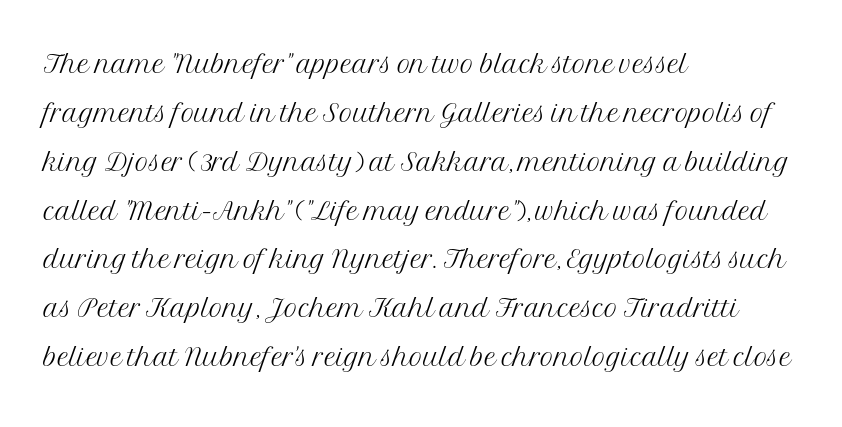
{"serif": "yes", "bold": "no", "weight": "light", "width": "normal", "stroke_contrast": "medium", "x_height": "medium", "monospaced": "no", "underline": "no", "align": "left", "line_spacing": "normal", "line_spacing_ratio": 1.32, "letter_spacing": "normal", "letter_spacing_em": 0.0, "glyph_px": 37}
